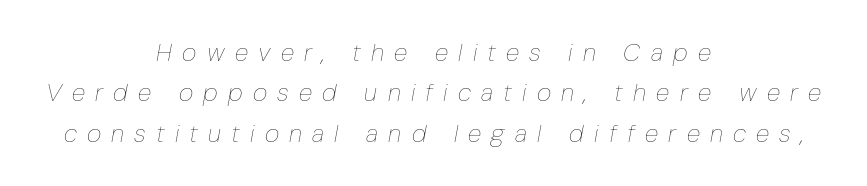
{"italic": "yes", "lean": "right", "slant_degrees": 10, "bold": "no", "underline": "no", "align": "center", "line_spacing": "normal", "line_spacing_ratio": 1.62, "letter_spacing": "wide", "letter_spacing_em": 0.41, "glyph_px": 25}
